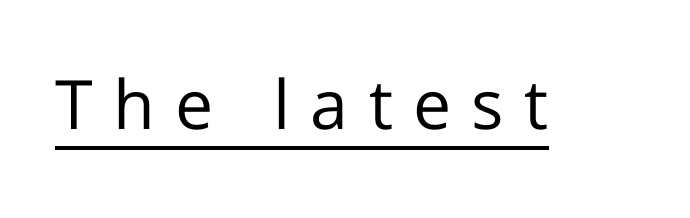
Q: Is the text bold? A: No.
Q: Is the text italic (slanted)? A: No, it is upright.
Q: Is the typeface a serif or a sans-serif typeface? A: Sans-serif.
Q: Is the text underlined? A: Yes.
Q: Is the spacing between letters normal or unusually wide? A: Unusually wide.
Q: Width (condensed, normal, or wide)? A: Normal.
Q: Stroke contrast? A: Low.
Q: x-height? A: Medium.
Q: Monospaced? A: No.
